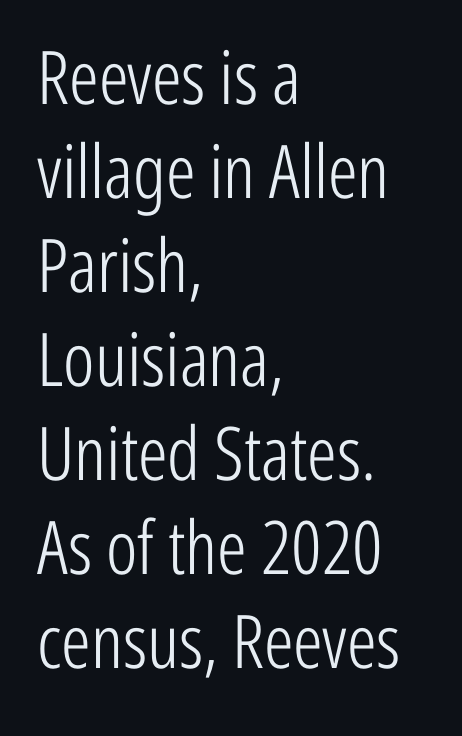
The image shows 74 px light, condensed sans-serif type, upright; set left-aligned, normal line spacing (1.27x), normal letter spacing, not underlined; low stroke contrast and a medium x-height.
